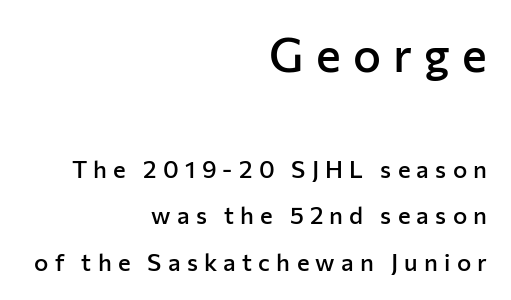
The image shows 47 px semibold sans-serif type, upright; set right-aligned, loose line spacing (1.94x), unusually wide letter spacing (+0.26 em), not underlined; the first (top) block is 1.96x larger; low stroke contrast and a medium x-height.
